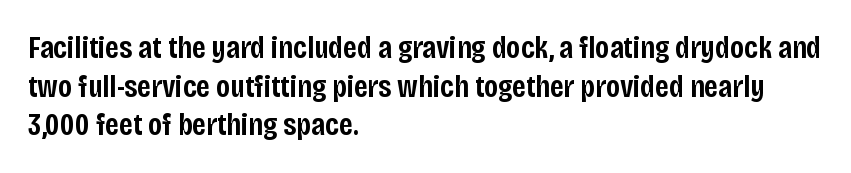
Q: Is the text bold? A: Semi-bold.
Q: Is the text italic (slanted)? A: No, it is upright.
Q: Is the typeface a serif or a sans-serif typeface? A: Sans-serif.
Q: Is the text underlined? A: No.
Q: How is the paragraph aligned? A: Left-aligned.
Q: Is the spacing between letters normal or unusually wide? A: Normal.
Q: Width (condensed, normal, or wide)? A: Condensed.
Q: Stroke contrast? A: Low.
Q: x-height? A: Large.
Q: Monospaced? A: No.
